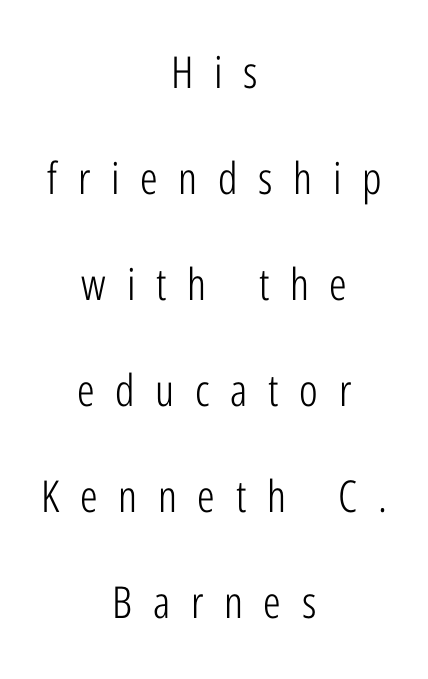
Q: Is the text bold? A: No.
Q: Is the text italic (slanted)? A: No, it is upright.
Q: Is the typeface a serif or a sans-serif typeface? A: Sans-serif.
Q: Is the text underlined? A: No.
Q: How is the paragraph aligned? A: Centered.
Q: Is the spacing between letters normal or unusually wide? A: Unusually wide.
Q: Is the spacing between lines tight, normal or loose? A: Loose.
Q: Width (condensed, normal, or wide)? A: Condensed.
Q: Stroke contrast? A: Low.
Q: x-height? A: Medium.
Q: Monospaced? A: No.
